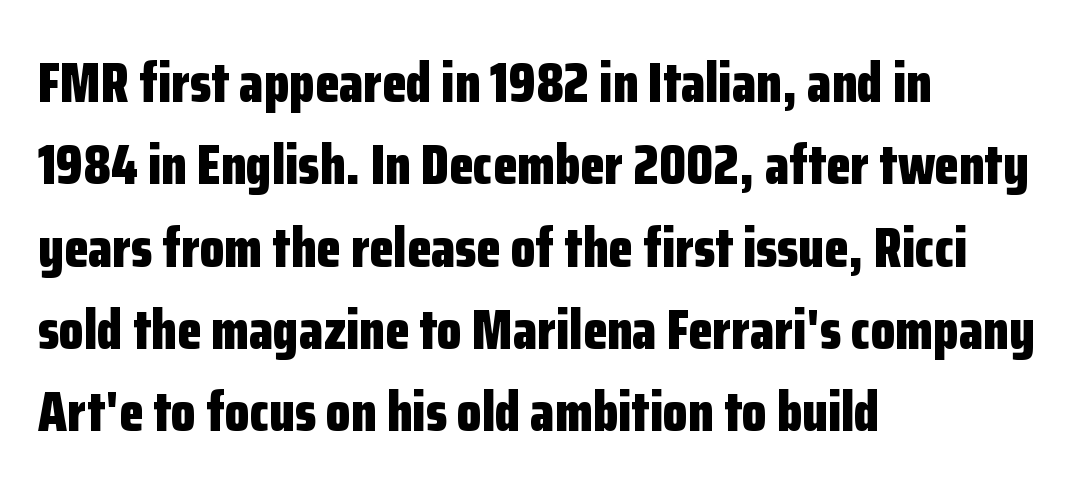
The image shows 56 px bold, condensed sans-serif type, upright; set left-aligned, normal line spacing (1.47x), normal letter spacing, not underlined; low stroke contrast and a medium x-height.
